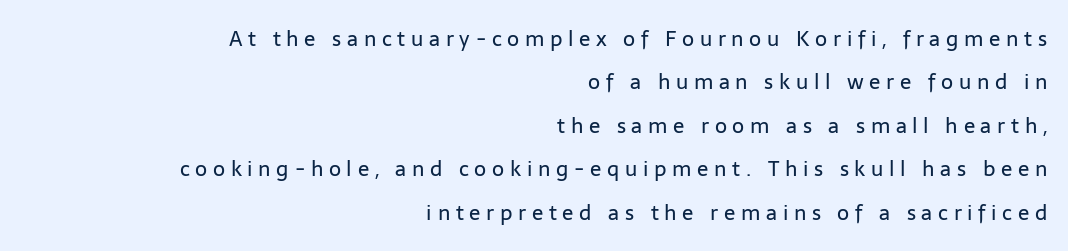
Q: Is the text bold? A: No.
Q: Is the text italic (slanted)? A: No, it is upright.
Q: Is the text underlined? A: No.
Q: How is the paragraph aligned? A: Right-aligned.
Q: Is the spacing between letters normal or unusually wide? A: Unusually wide.
Q: Is the spacing between lines tight, normal or loose? A: Loose.
